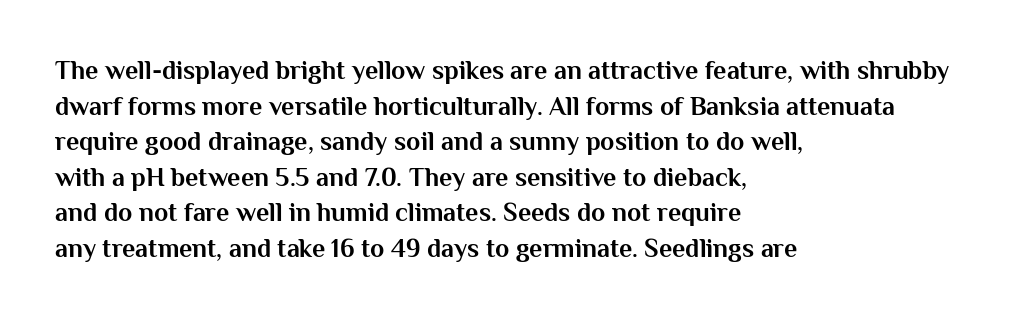
{"italic": "no", "bold": "yes", "underline": "no", "align": "left", "line_spacing": "normal", "line_spacing_ratio": 1.37, "letter_spacing": "normal", "letter_spacing_em": 0.0, "glyph_px": 26}
